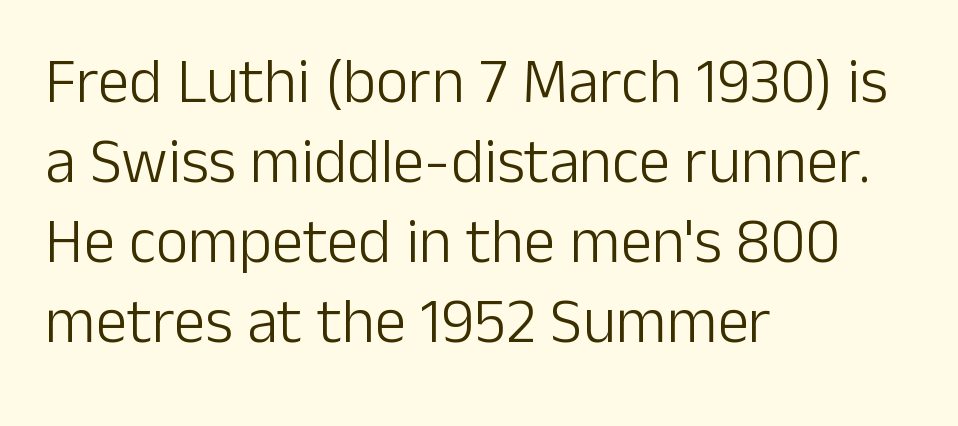
The image shows 63 px light sans-serif type, upright; set left-aligned, normal line spacing (1.27x), normal letter spacing, not underlined; low stroke contrast and a medium x-height.
